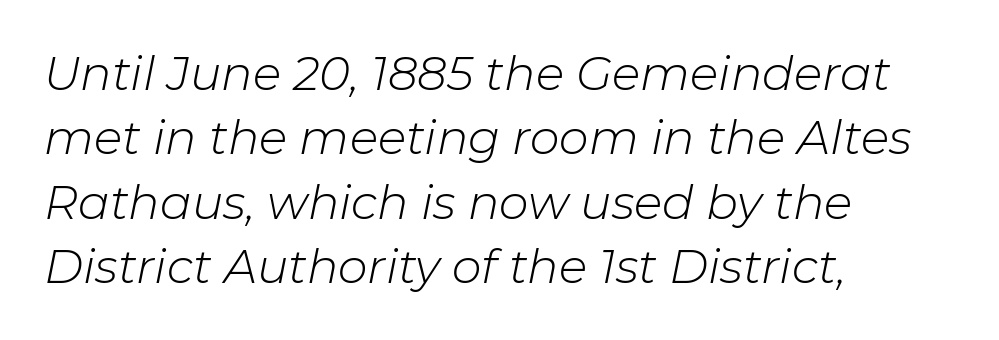
Q: Is the text bold? A: No.
Q: Is the text italic (slanted)? A: Yes, it leans right by about 11 degrees.
Q: Is the text underlined? A: No.
Q: How is the paragraph aligned? A: Left-aligned.
Q: Is the spacing between letters normal or unusually wide? A: Normal.
Q: Is the spacing between lines tight, normal or loose? A: Normal.
Q: Width (condensed, normal, or wide)? A: Normal.
Q: Stroke contrast? A: Low.
Q: x-height? A: Medium.
Q: Monospaced? A: No.
